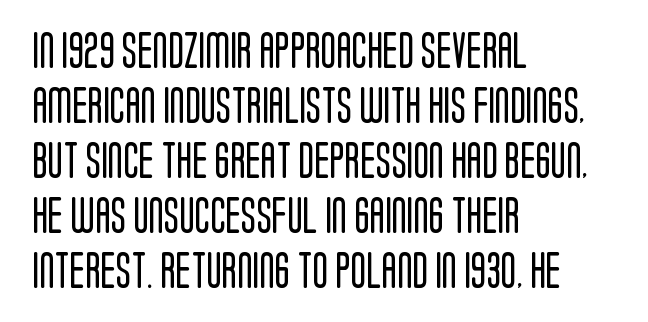
The line texture is even and compact thanks to regular tracking. The letters stand straight up with perfectly vertical stems. Lines of text with bare space underneath. The rag falls on the right side of this text block. Spacing verdict: proportional, widths tailored to each character. The passage shown is typeset with a sans-serif family.
